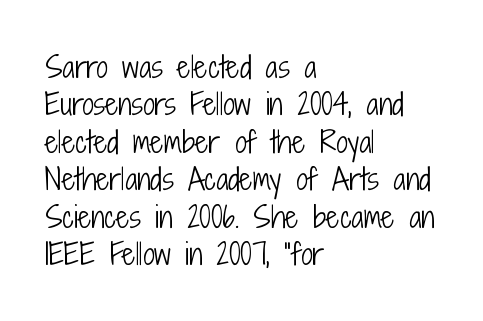
Rule under the text: the space is simply empty. Weight class: somewhere from thin through regular. Each line starts at the same left margin while the right side varies. Observe the absence of serifs on each vertical stroke in this sample. Is there much room between lines? A standard amount, neither cramped nor airy. Note the varied advance widths — an 'i' is clearly narrower than an 'm'.
